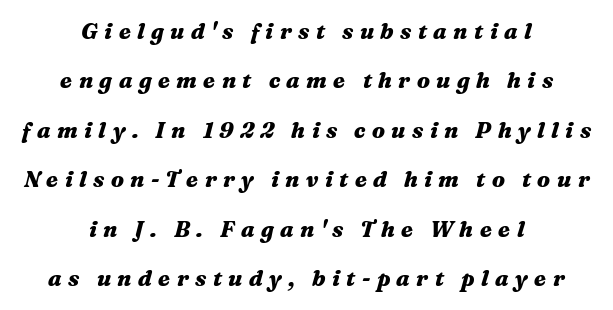
Q: Is the text bold? A: Yes.
Q: Is the text italic (slanted)? A: Yes, it leans right by about 16 degrees.
Q: Is the text underlined? A: No.
Q: How is the paragraph aligned? A: Centered.
Q: Is the spacing between letters normal or unusually wide? A: Unusually wide.
Q: Is the spacing between lines tight, normal or loose? A: Loose.
